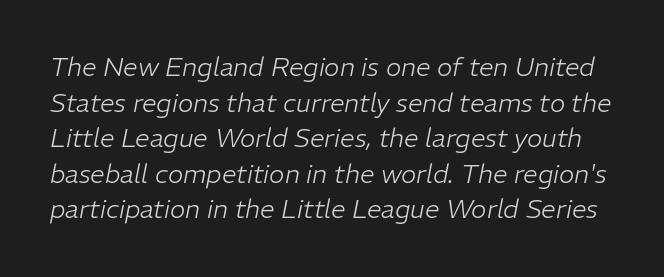
Only glyphs here, with clear space below each row. The rendering applies a slant to the glyphs. The vertical gap from one line to the next is medium. Glyph-to-glyph distance matches everyday printed text.
